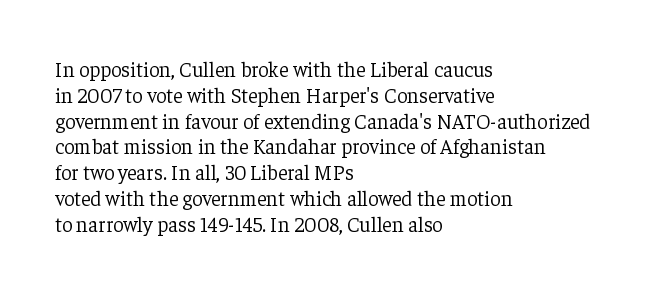
Q: Is the text bold? A: No.
Q: Is the text italic (slanted)? A: No, it is upright.
Q: Is the text underlined? A: No.
Q: How is the paragraph aligned? A: Left-aligned.
Q: Is the spacing between letters normal or unusually wide? A: Normal.
